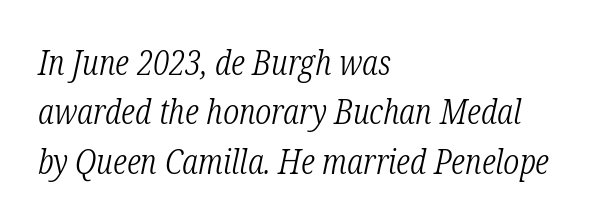
The passage shown is typeset with a serif family. Varying glyph widths throughout — classic text-font behaviour. No extra tracking has been applied to these lines. Stem width sits at or under what a default text font uses.
